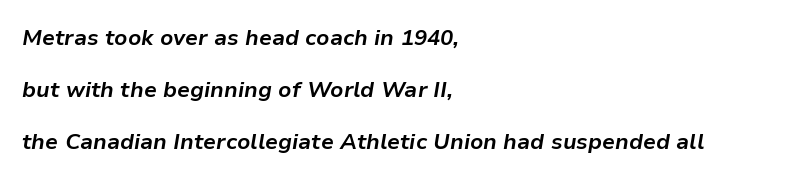
Q: Is the text bold? A: Yes.
Q: Is the text italic (slanted)? A: Yes, it leans right by about 9 degrees.
Q: Is the text underlined? A: No.
Q: How is the paragraph aligned? A: Left-aligned.
Q: Is the spacing between letters normal or unusually wide? A: Normal.
Q: Is the spacing between lines tight, normal or loose? A: Loose.
